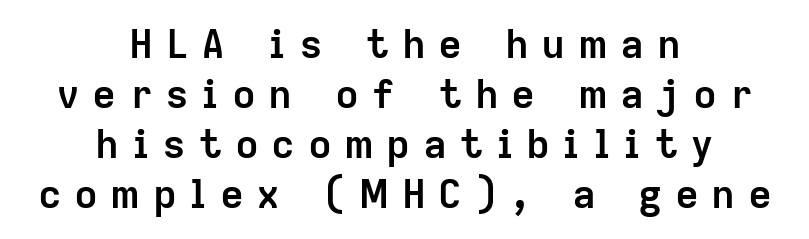
Look at the tracking — it's clearly loosened, letters drifting apart. This sample has the flowing, uneven cadence of proportional lettering. Only glyphs here, with clear space below each row. Each line is balanced around a shared central axis. A typesetter would mark this as roman, not italic. How heavy is the stroke? Heavy — this is a bold.
